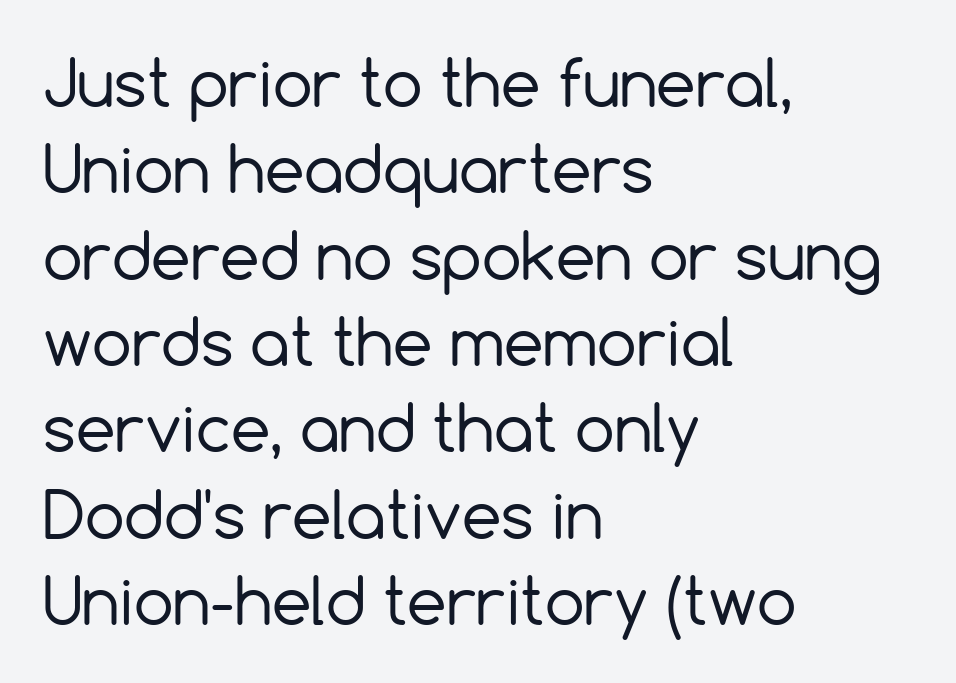
The image shows 63 px regular-weight sans-serif type, upright; set left-aligned, normal line spacing (1.37x), normal letter spacing, not underlined; a medium x-height.
